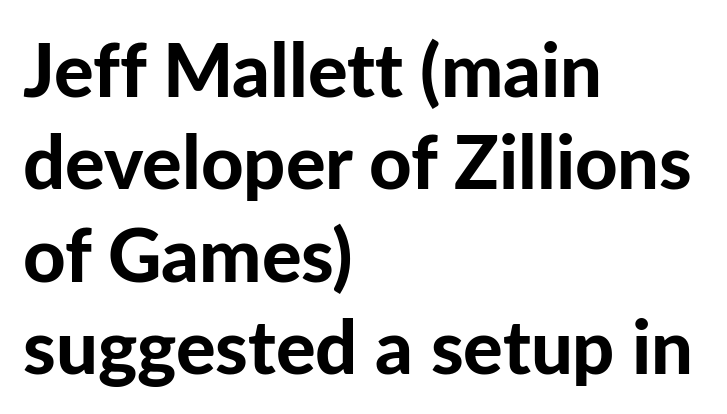
Any mark beneath the type? The region is blank. The text block is weighted toward the left margin, trailing off unevenly rightward. Caption: standard tracking, unaltered. Every letter is thick-stroked: bold, no question.
